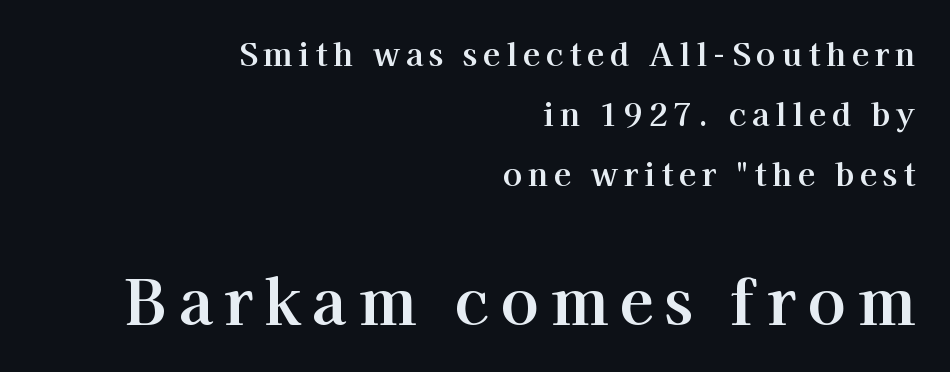
{"serif": "yes", "italic": "no", "width": "normal", "stroke_contrast": "high", "x_height": "medium", "monospaced": "no", "underline": "no", "align": "right", "line_spacing_ratio": 1.87, "larger_block": "second", "size_ratio": 1.97, "glyph_px": 63}
